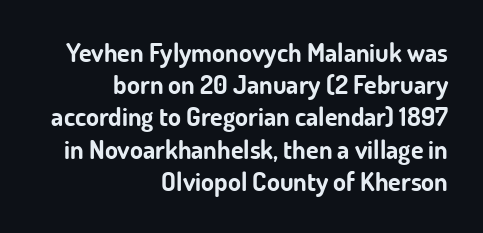
{"italic": "no", "bold": "yes", "underline": "no", "align": "right", "line_spacing_ratio": 1.24, "letter_spacing": "normal", "letter_spacing_em": 0.0, "glyph_px": 26}
